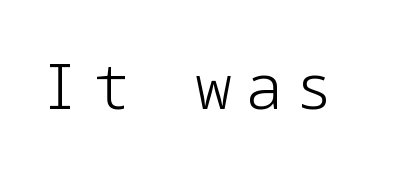
Q: Is the text bold? A: No.
Q: Is the text italic (slanted)? A: No, it is upright.
Q: Is the typeface a serif or a sans-serif typeface? A: Sans-serif.
Q: Is the text underlined? A: No.
Q: Is the spacing between letters normal or unusually wide? A: Unusually wide.
Q: Width (condensed, normal, or wide)? A: Normal.
Q: Stroke contrast? A: Low.
Q: x-height? A: Medium.
